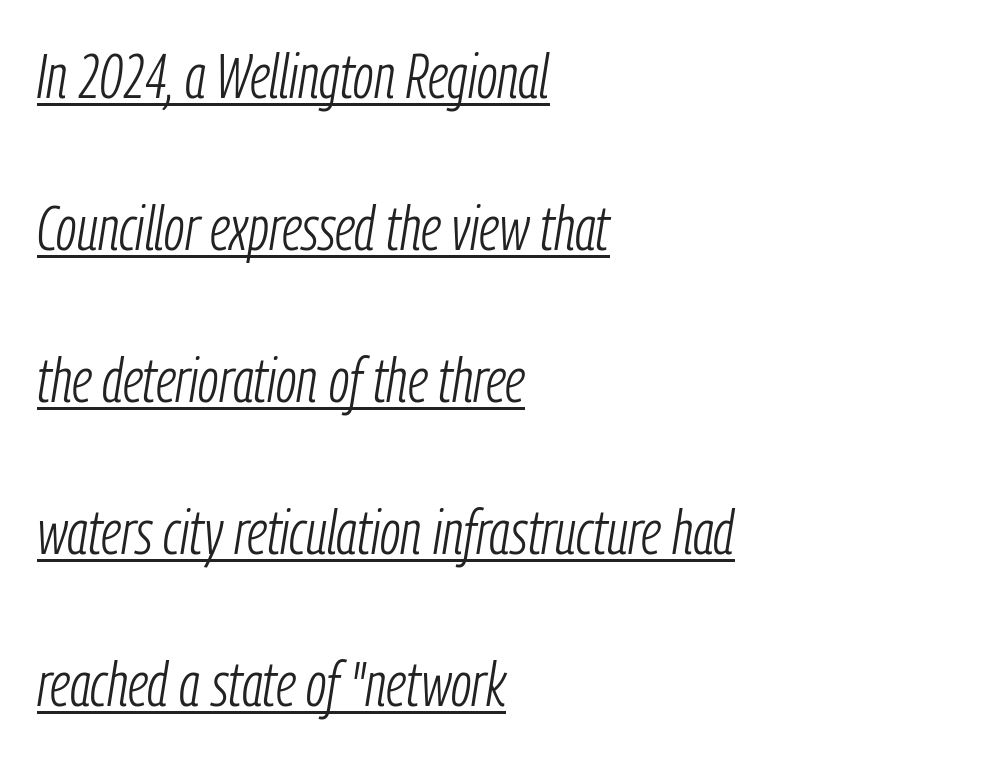
Q: Is the text bold? A: No.
Q: Is the text italic (slanted)? A: Yes, it leans right by about 9 degrees.
Q: Is the text underlined? A: Yes.
Q: How is the paragraph aligned? A: Left-aligned.
Q: Is the spacing between letters normal or unusually wide? A: Normal.
Q: Is the spacing between lines tight, normal or loose? A: Loose.
Q: Width (condensed, normal, or wide)? A: Condensed.
Q: Stroke contrast? A: Low.
Q: x-height? A: Medium.
Q: Monospaced? A: No.
